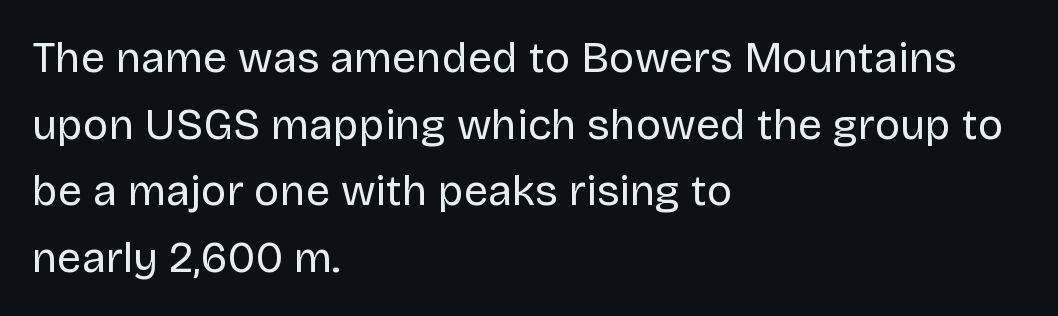
The image shows 43 px regular-weight sans-serif type, upright; set left-aligned, normal line spacing (1.55x), normal letter spacing, not underlined; low stroke contrast and a large x-height.
